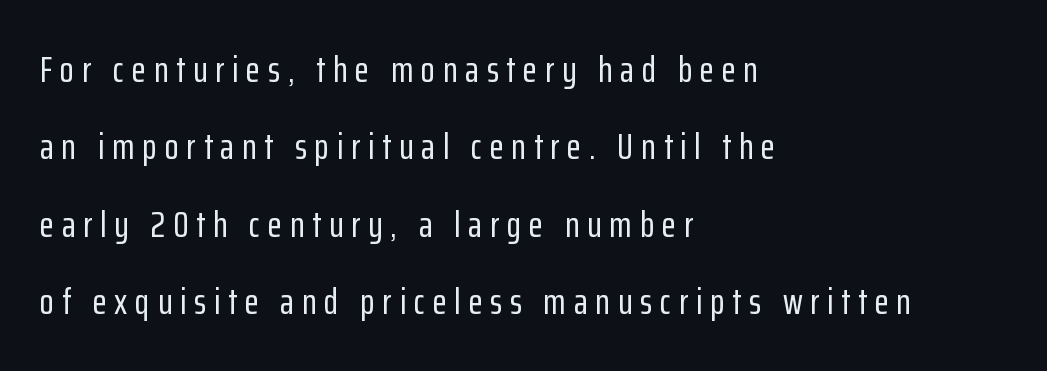
If you measured baseline to baseline, you'd find a long distance. Look at the tracking — it's clearly loosened, letters drifting apart. Proportional: the letters do not fall into vertical columns. Unlike italic type, these characters show no tilt at all. The characters display no serif detailing; their extremities are plain. The lines in this sample share a left origin and differ only in where they stop.
